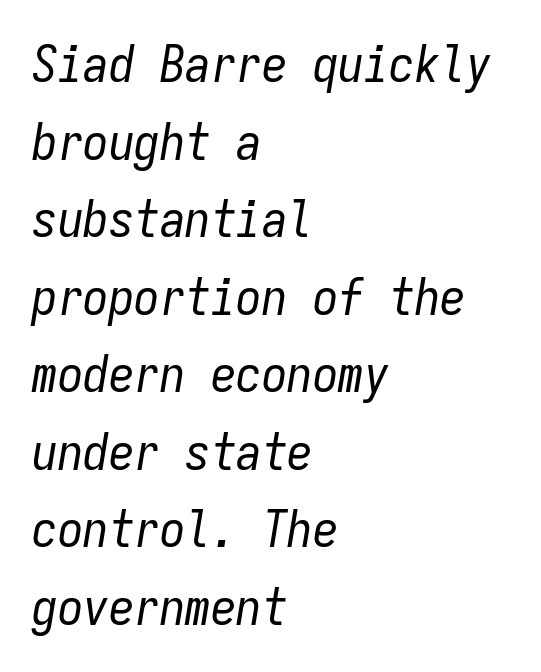
Q: Is the text bold? A: No.
Q: Is the text italic (slanted)? A: Yes, it leans right by about 9 degrees.
Q: Is the text underlined? A: No.
Q: How is the paragraph aligned? A: Left-aligned.
Q: Is the spacing between letters normal or unusually wide? A: Normal.
Q: Is the spacing between lines tight, normal or loose? A: Normal.
Q: Width (condensed, normal, or wide)? A: Condensed.
Q: Stroke contrast? A: Low.
Q: x-height? A: Medium.
Q: Monospaced? A: Yes.
